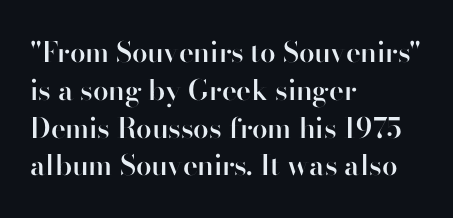
The letterforms sit shoulder to shoulder at normal distance. Serifs: no, the terminals of the letterforms are clean. Note the varied advance widths — an 'i' is clearly narrower than an 'm'. Horizontally, the lines are justified to the leading edge only. Designer's note — italics off, roman on. Type without underlining.
